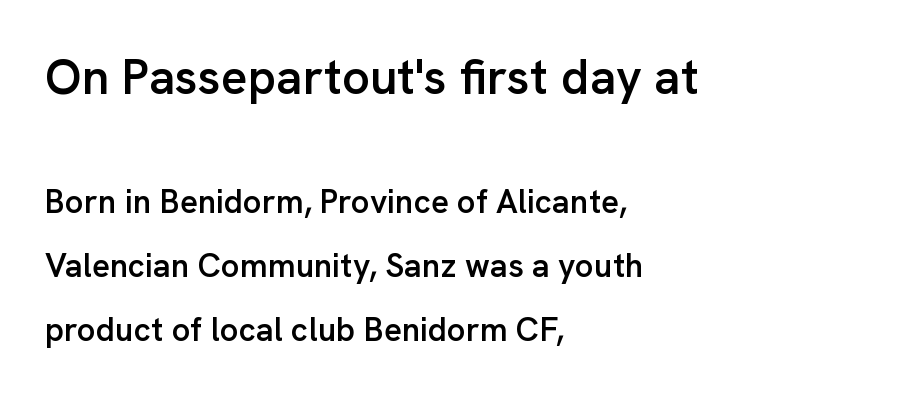
The passage shown is semibold, sitting just below true bold. Students, observe: this is what heavily led, spacious text looks like. Check where the strokes stop: nothing finishes them off — pure sans. Character widths vary here, with narrow letters taking less room than wide ones. Any mark beneath the type? The region is blank. Italic: no, the glyphs are upright roman.
